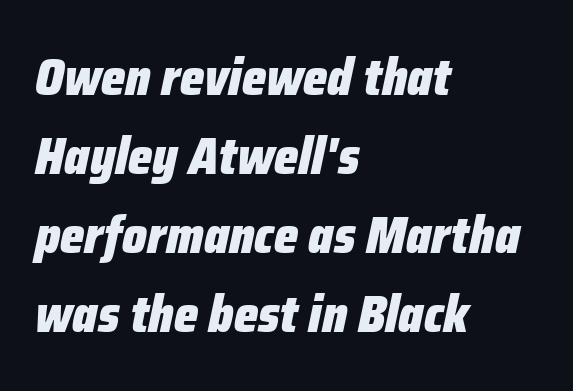
The image shows 52 px heavy, condensed type, italic (leaning right); set left-aligned, normal line spacing (1.52x), normal letter spacing, not underlined; low stroke contrast and a medium x-height.
